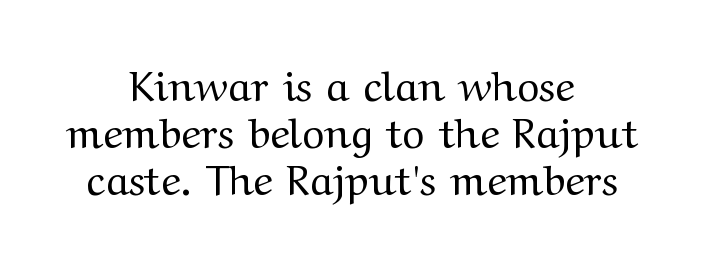
Proportional: the letters do not fall into vertical columns. This is the regular roman posture of the typeface. Heft: none added — not bold. Interline gaps are noticeably narrow in this sample.
